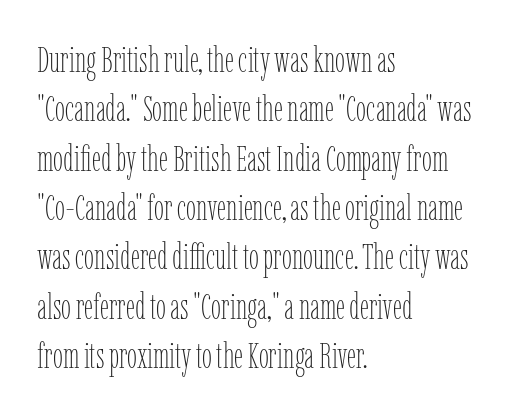
Q: Is the text bold? A: No.
Q: Is the text italic (slanted)? A: No, it is upright.
Q: Is the text underlined? A: No.
Q: How is the paragraph aligned? A: Left-aligned.
Q: Is the spacing between letters normal or unusually wide? A: Normal.
Q: Is the spacing between lines tight, normal or loose? A: Normal.
Q: Width (condensed, normal, or wide)? A: Condensed.
Q: Stroke contrast? A: Low.
Q: x-height? A: Medium.
Q: Monospaced? A: No.
